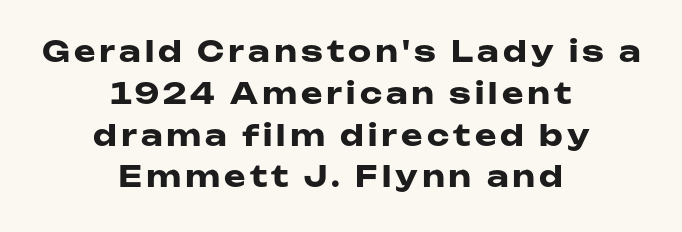
Q: Is the text bold? A: Yes.
Q: Is the text italic (slanted)? A: No, it is upright.
Q: Is the typeface a serif or a sans-serif typeface? A: Sans-serif.
Q: Is the text underlined? A: No.
Q: How is the paragraph aligned? A: Centered.
Q: Is the spacing between lines tight, normal or loose? A: Normal.
Q: Width (condensed, normal, or wide)? A: Wide.
Q: Stroke contrast? A: Low.
Q: x-height? A: Medium.
Q: Monospaced? A: No.
